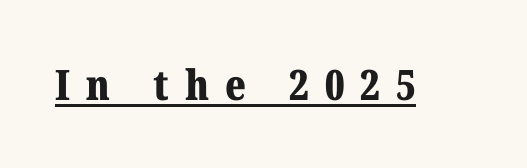
The image shows 42 px bold serif type, upright; set unusually wide letter spacing (+0.39 em), underlined; medium stroke contrast and a medium x-height.
